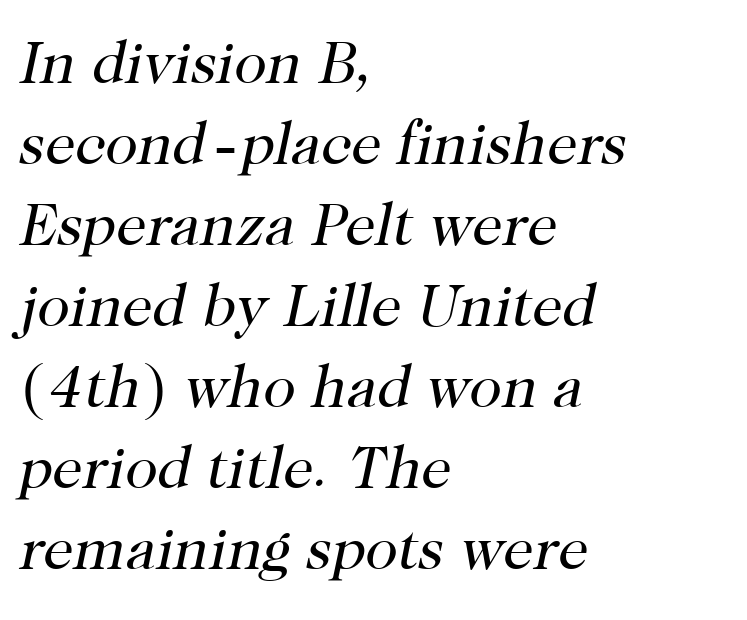
The passage shown is typed in a proportional face where columns would drift. Summary of weight: not heavy and not bold. The line texture is even and compact thanks to regular tracking. Descender tails drop into unmarked territory. These lines sit exactly where default settings would place them. The font family rendered here belongs to the serif group.
